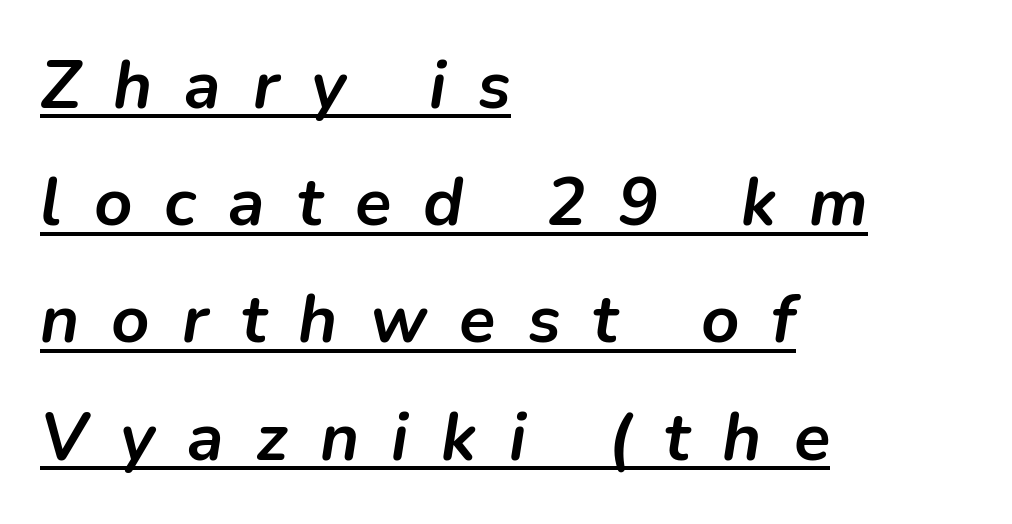
The image shows 67 px semibold type, italic (leaning right); set left-aligned, line spacing 1.75x, unusually wide letter spacing (+0.48 em), underlined; low stroke contrast and a medium x-height.
